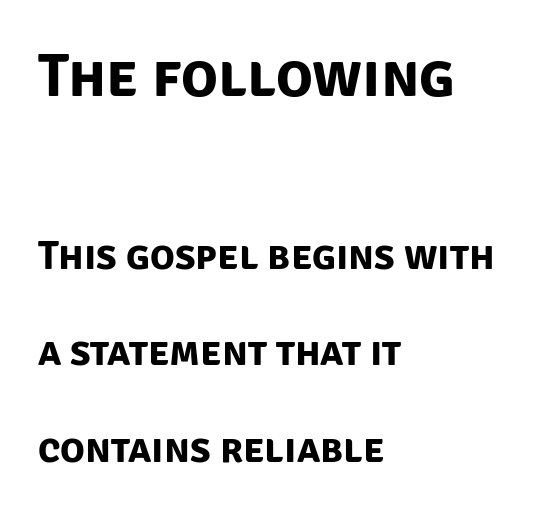
The image shows 61 px bold sans-serif type; set left-aligned, loose line spacing (2.35x), normal letter spacing, not underlined; the first (top) block is 1.49x larger; low stroke contrast and a large x-height.
